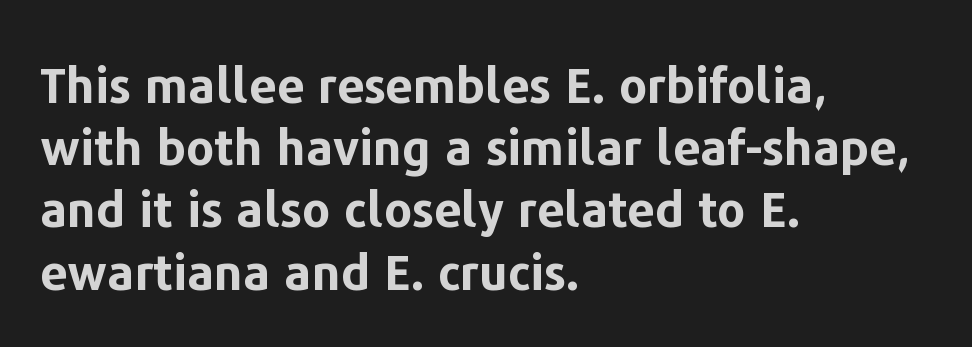
Q: Is the text bold? A: Yes.
Q: Is the text italic (slanted)? A: No, it is upright.
Q: Is the typeface a serif or a sans-serif typeface? A: Sans-serif.
Q: Is the text underlined? A: No.
Q: How is the paragraph aligned? A: Left-aligned.
Q: Is the spacing between letters normal or unusually wide? A: Normal.
Q: Is the spacing between lines tight, normal or loose? A: Normal.
Q: Width (condensed, normal, or wide)? A: Normal.
Q: Stroke contrast? A: Low.
Q: x-height? A: Medium.
Q: Monospaced? A: No.
